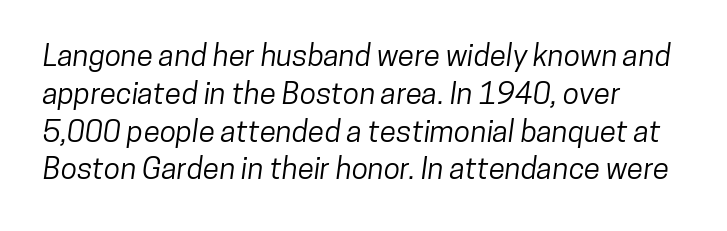
Q: Is the typeface a serif or a sans-serif typeface? A: Sans-serif.
Q: Is the text underlined? A: No.
Q: Is the spacing between letters normal or unusually wide? A: Normal.
Q: Is the spacing between lines tight, normal or loose? A: Normal.
Q: Width (condensed, normal, or wide)? A: Condensed.
Q: Stroke contrast? A: Low.
Q: x-height? A: Medium.
Q: Monospaced? A: No.
